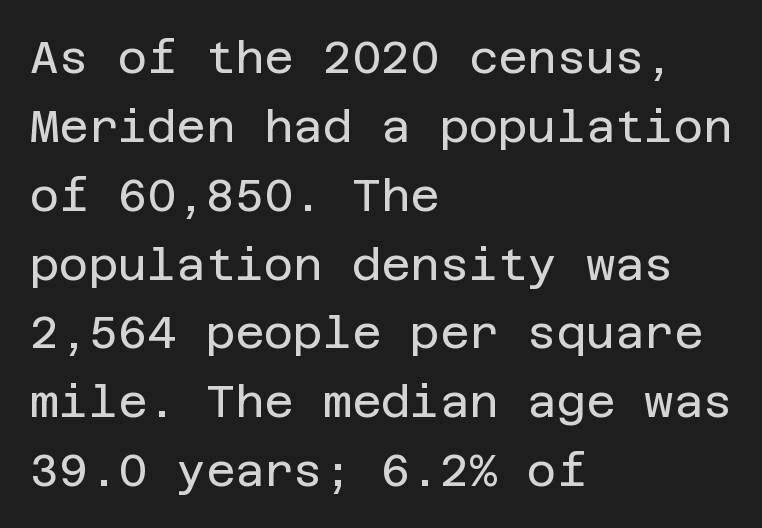
{"serif": "no", "italic": "no", "bold": "no", "weight": "regular", "width": "normal", "stroke_contrast": "low", "x_height": "large", "underline": "no", "align": "left", "line_spacing": "normal", "line_spacing_ratio": 1.53, "letter_spacing": "normal", "letter_spacing_em": 0.0, "glyph_px": 45}
